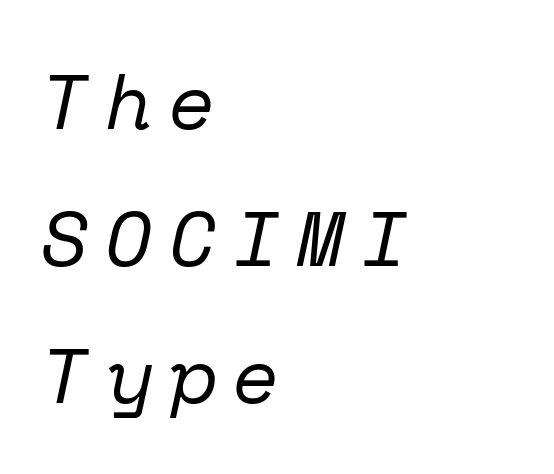
Q: Is the text bold? A: No.
Q: Is the text italic (slanted)? A: Yes, it leans right by about 12 degrees.
Q: Is the typeface a serif or a sans-serif typeface? A: Serif.
Q: Is the text underlined? A: No.
Q: How is the paragraph aligned? A: Left-aligned.
Q: Is the spacing between letters normal or unusually wide? A: Unusually wide.
Q: Width (condensed, normal, or wide)? A: Normal.
Q: Stroke contrast? A: Low.
Q: x-height? A: Medium.
Q: Monospaced? A: Yes.
